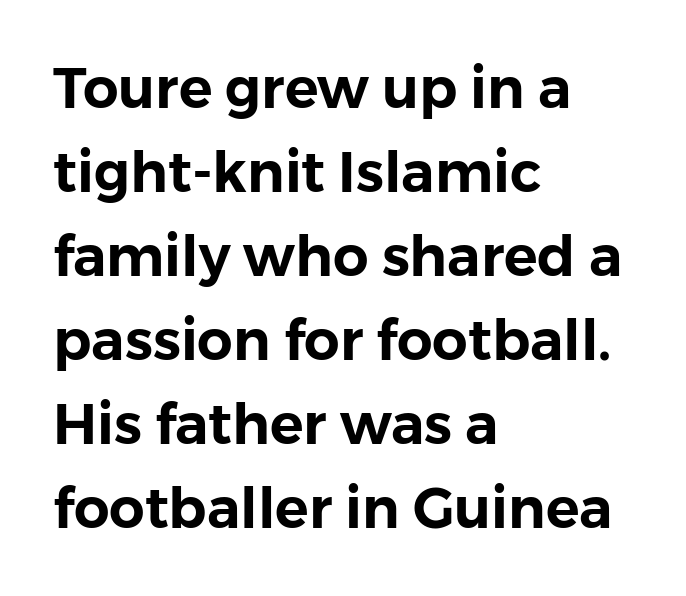
These lines keep a tight, regular rhythm from letter to letter. Unlike italic type, these characters show no tilt at all. Letters rest on an invisible, unmarked baseline. Letterform terminals end flat and unadorned throughout the passage. Summary of vertical rhythm: regular, with standard interline spacing. The face used here is proportionally spaced, like ordinary book or web type.
